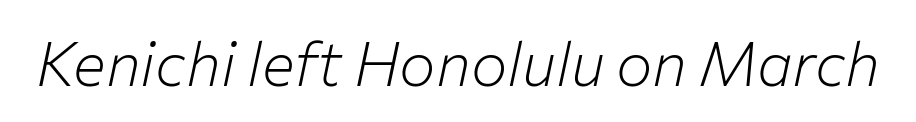
{"italic": "yes", "lean": "right", "slant_degrees": 12, "bold": "no", "weight": "light", "width": "normal", "stroke_contrast": "low", "x_height": "medium", "monospaced": "no", "underline": "no", "letter_spacing": "normal", "letter_spacing_em": 0.0, "glyph_px": 61}
